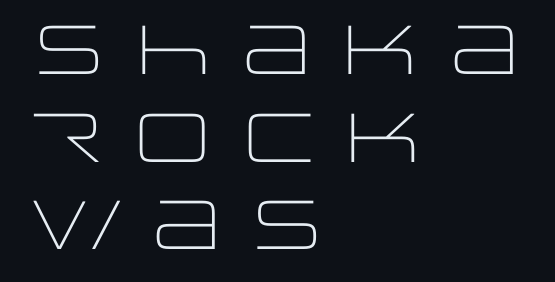
Q: Is the text bold? A: No.
Q: Is the text italic (slanted)? A: No, it is upright.
Q: Is the typeface a serif or a sans-serif typeface? A: Sans-serif.
Q: Is the text underlined? A: No.
Q: How is the paragraph aligned? A: Left-aligned.
Q: Is the spacing between letters normal or unusually wide? A: Normal.
Q: Is the spacing between lines tight, normal or loose? A: Normal.
Q: Width (condensed, normal, or wide)? A: Wide.
Q: Stroke contrast? A: Low.
Q: x-height? A: Large.
Q: Monospaced? A: No.
